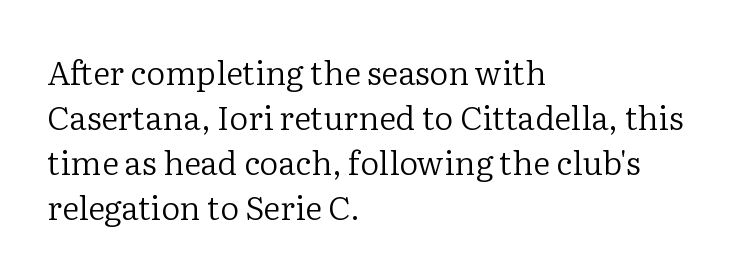
The image shows 33 px regular-weight serif type, upright; set left-aligned, normal line spacing (1.36x), normal letter spacing, not underlined; low stroke contrast and a medium x-height.
